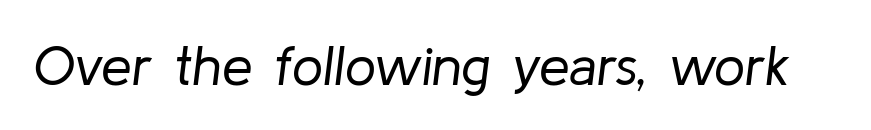
The image shows 55 px regular-weight type, italic (leaning right); set normal letter spacing, not underlined; low stroke contrast and a medium x-height.
